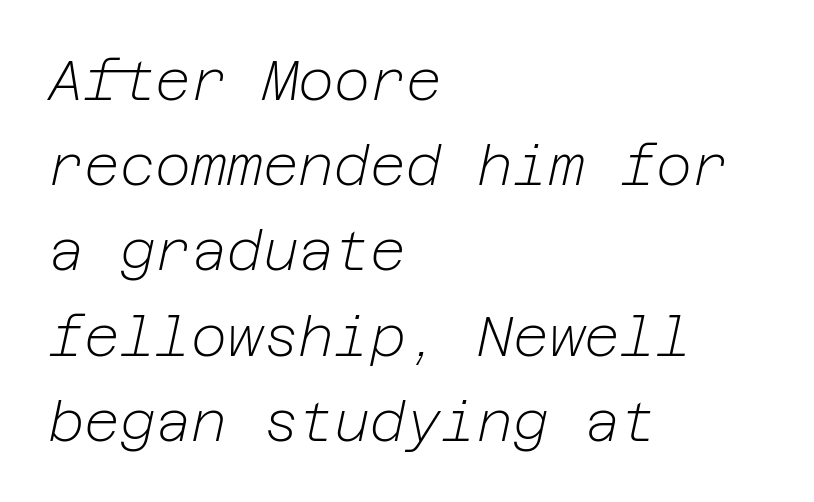
{"italic": "yes", "lean": "right", "slant_degrees": 12, "bold": "no", "weight": "light", "width": "normal", "stroke_contrast": "low", "x_height": "medium", "underline": "no", "align": "left", "line_spacing": "normal", "line_spacing_ratio": 1.55, "letter_spacing": "normal", "letter_spacing_em": 0.0, "glyph_px": 55}
